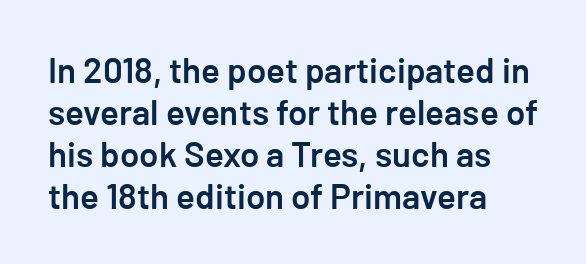
Q: Is the text bold? A: Semi-bold.
Q: Is the text italic (slanted)? A: No, it is upright.
Q: Is the typeface a serif or a sans-serif typeface? A: Sans-serif.
Q: Is the text underlined? A: No.
Q: How is the paragraph aligned? A: Left-aligned.
Q: Is the spacing between letters normal or unusually wide? A: Normal.
Q: Width (condensed, normal, or wide)? A: Normal.
Q: Stroke contrast? A: Low.
Q: x-height? A: Medium.
